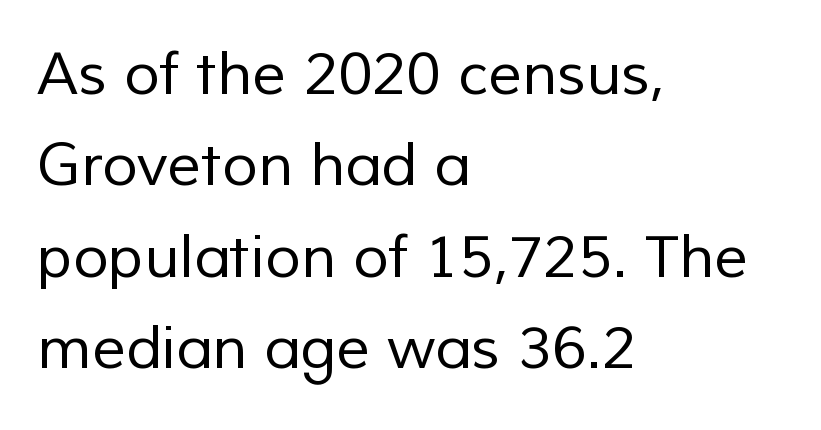
A typesetter would call this proportional, since set widths differ per character. Reading down the column, the eye jumps a familiar distance to each next line. Every row of glyphs begins at an identical x-position on the left. A sans-serif font was chosen for this passage. Only glyphs here, with clear space below each row. Letter spacing: default.
